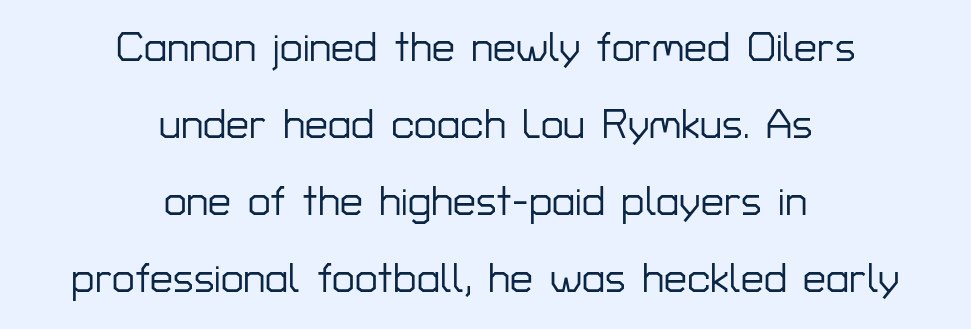
{"serif": "no", "italic": "no", "width": "normal", "stroke_contrast": "low", "x_height": "medium", "monospaced": "no", "underline": "no", "align": "center", "line_spacing_ratio": 1.88, "letter_spacing": "normal", "letter_spacing_em": 0.0, "glyph_px": 41}
